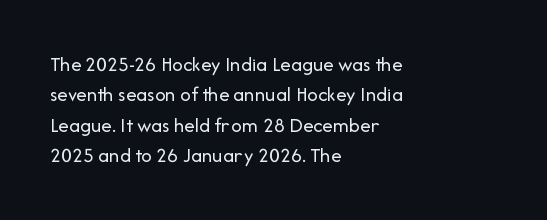
The image shows 21 px text type, upright; set left-aligned, normal line spacing (1.45x), normal letter spacing, not underlined.
